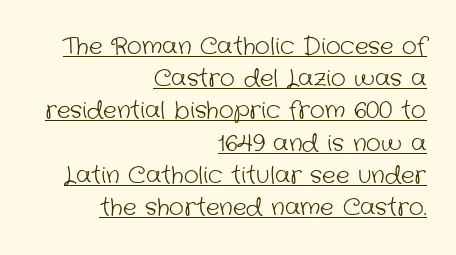
{"bold": "no", "underline": "yes", "align": "right", "line_spacing": "normal", "line_spacing_ratio": 1.4, "letter_spacing": "normal", "letter_spacing_em": 0.0, "glyph_px": 23}
